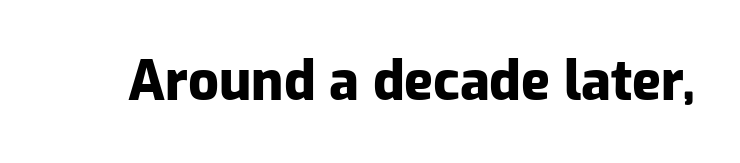
{"serif": "no", "italic": "no", "bold": "yes", "weight": "heavy", "width": "normal", "stroke_contrast": "low", "x_height": "medium", "monospaced": "no", "underline": "no", "letter_spacing": "normal", "letter_spacing_em": 0.0, "glyph_px": 54}
